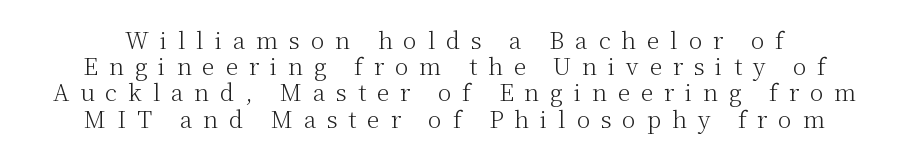
{"italic": "no", "bold": "no", "underline": "no", "line_spacing": "tight", "line_spacing_ratio": 1.14, "letter_spacing": "wide", "letter_spacing_em": 0.47, "glyph_px": 23}
